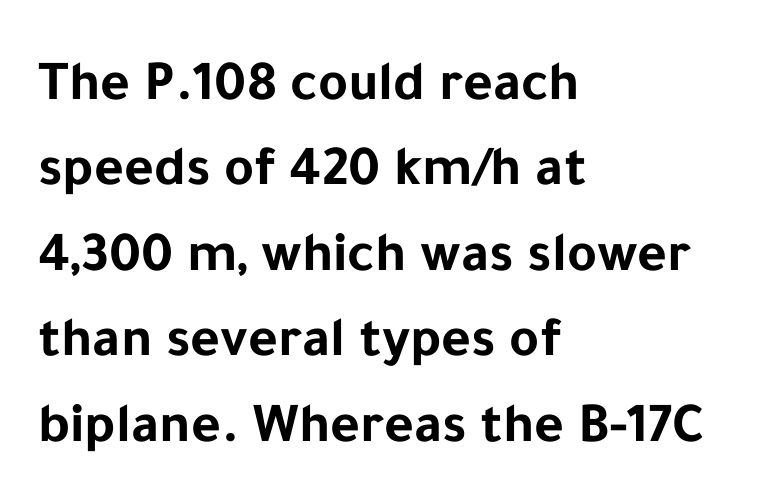
{"serif": "no", "italic": "no", "bold": "yes", "weight": "bold", "width": "normal", "stroke_contrast": "low", "x_height": "medium", "monospaced": "no", "underline": "no", "align": "left", "line_spacing": "normal", "line_spacing_ratio": 1.5, "letter_spacing": "normal", "letter_spacing_em": 0.0, "glyph_px": 57}
